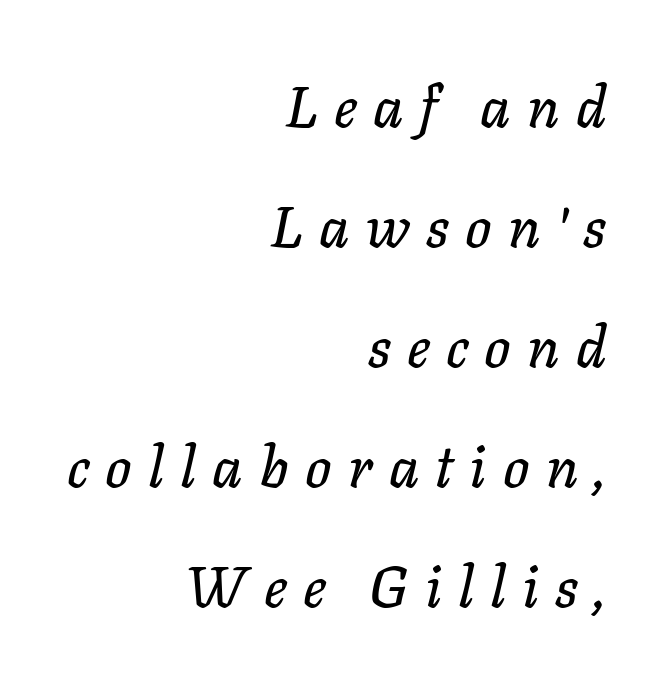
The image shows 58 px text type, italic (leaning right); set right-aligned, loose line spacing (2.07x), unusually wide letter spacing (+0.28 em), not underlined; low stroke contrast and a medium x-height.
